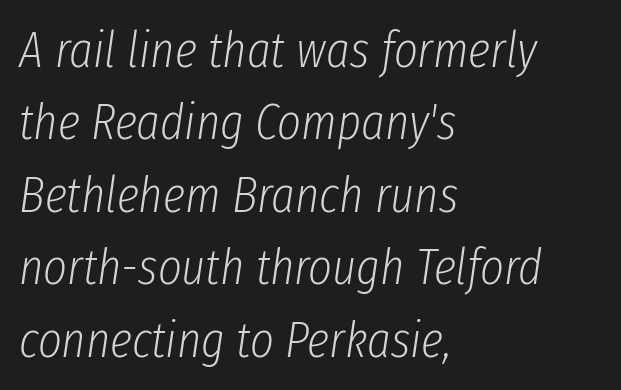
{"italic": "yes", "lean": "right", "slant_degrees": 8, "bold": "no", "weight": "light", "width": "condensed", "stroke_contrast": "low", "x_height": "medium", "monospaced": "no", "underline": "no", "align": "left", "line_spacing": "normal", "line_spacing_ratio": 1.42, "letter_spacing": "normal", "letter_spacing_em": 0.0, "glyph_px": 51}
